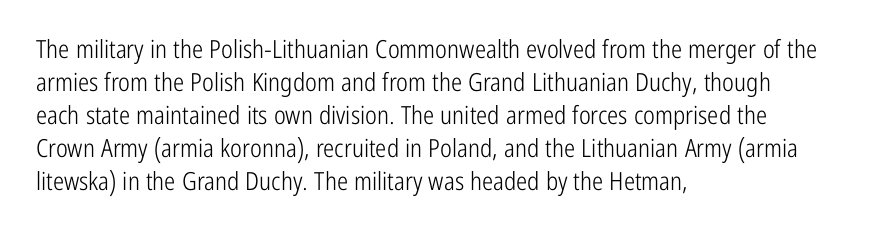
Q: Is the text bold? A: No.
Q: Is the text italic (slanted)? A: No, it is upright.
Q: Is the text underlined? A: No.
Q: How is the paragraph aligned? A: Left-aligned.
Q: Is the spacing between letters normal or unusually wide? A: Normal.
Q: Is the spacing between lines tight, normal or loose? A: Normal.
